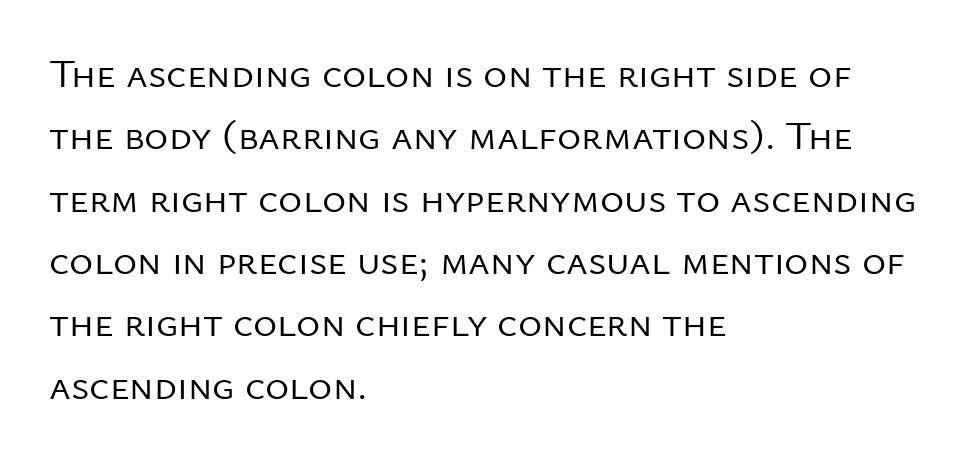
Every row of glyphs begins at an identical x-position on the left. Proportional: the letters do not fall into vertical columns. Has an underline been added? It has not. Compared with typical body copy, the letter spacing here is the same. The font sits on the lighter half of the weight spectrum, regular included. Nope, not italic — everything's standing straight.
